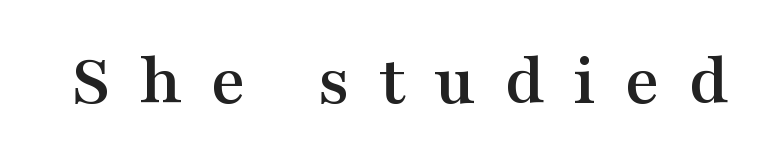
{"serif": "yes", "italic": "no", "width": "wide", "stroke_contrast": "medium", "x_height": "medium", "monospaced": "no", "underline": "no", "letter_spacing": "wide", "letter_spacing_em": 0.38, "glyph_px": 75}
